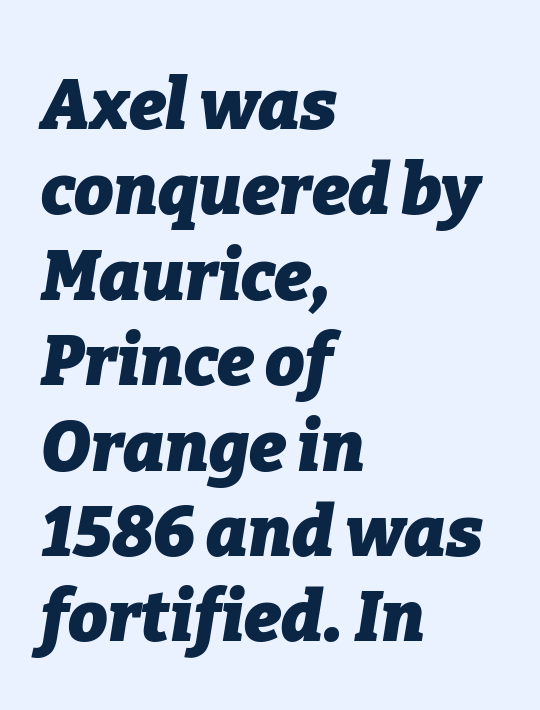
These lines keep a tight, regular rhythm from letter to letter. These lines are rendered in a variable-pitch font. Observe the lean: these are italic letterforms. Caption: bold face, heavy strokes. Bare-footed words on every line. Which margin do the lines hug? The left one — the right edge is uneven.
